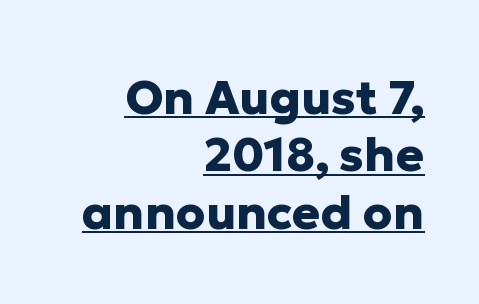
Q: Is the text bold? A: Yes.
Q: Is the text italic (slanted)? A: No, it is upright.
Q: Is the typeface a serif or a sans-serif typeface? A: Sans-serif.
Q: Is the text underlined? A: Yes.
Q: How is the paragraph aligned? A: Right-aligned.
Q: Is the spacing between letters normal or unusually wide? A: Normal.
Q: Width (condensed, normal, or wide)? A: Normal.
Q: Stroke contrast? A: Low.
Q: x-height? A: Medium.
Q: Monospaced? A: No.
